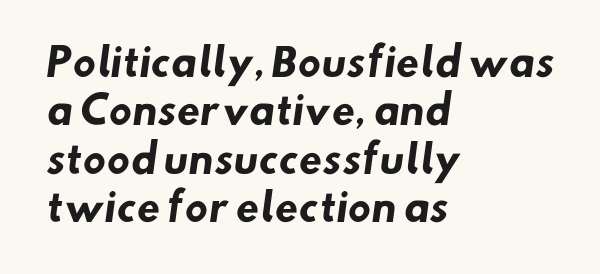
{"serif": "no", "bold": "yes", "weight": "heavy", "width": "normal", "stroke_contrast": "low", "x_height": "small", "monospaced": "no", "underline": "no", "align": "left", "line_spacing": "normal", "line_spacing_ratio": 1.27, "letter_spacing": "normal", "letter_spacing_em": 0.0, "glyph_px": 38}
